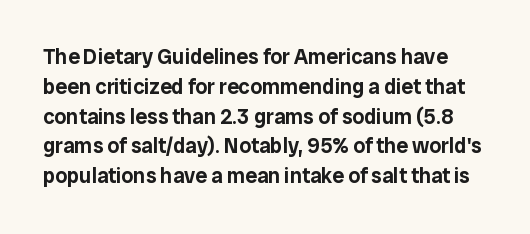
The image shows 21 px text type, upright; set normal line spacing (1.42x), normal letter spacing, not underlined.
